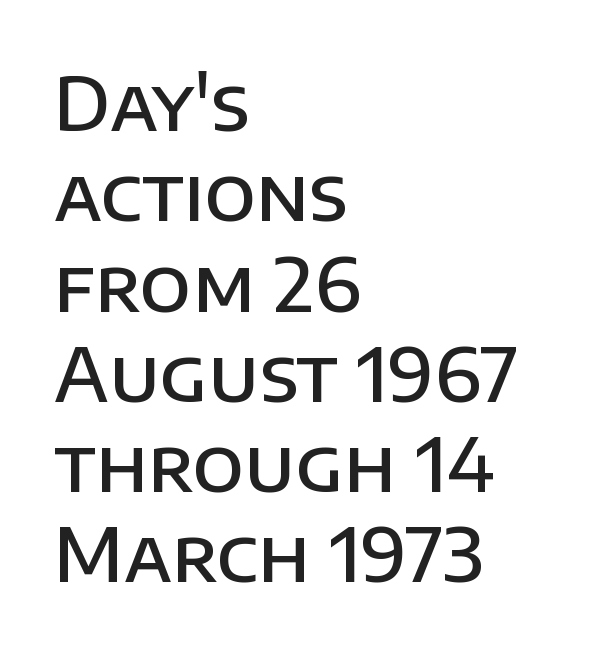
Notice how the stems are strictly vertical — no italics here. Descender tails drop into unmarked territory. The paragraph has a hard left edge and a soft right edge. Glyph-to-glyph distance matches everyday printed text. Weight: semibold (demi).
